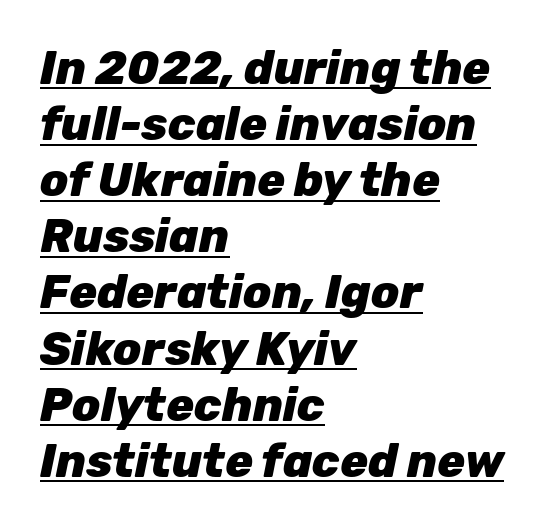
{"italic": "yes", "lean": "right", "slant_degrees": 12, "bold": "yes", "weight": "heavy", "width": "normal", "stroke_contrast": "low", "x_height": "medium", "monospaced": "no", "underline": "yes", "align": "left", "line_spacing_ratio": 1.22, "letter_spacing": "normal", "letter_spacing_em": 0.0, "glyph_px": 46}
